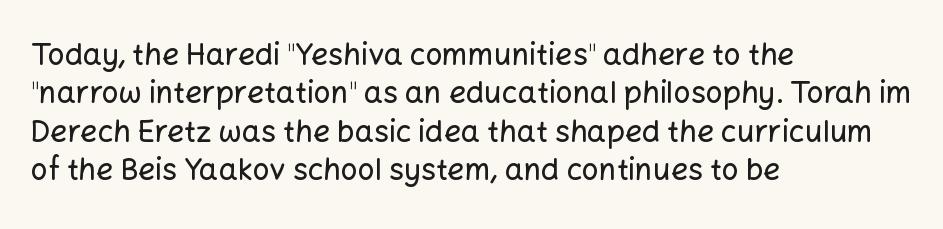
{"serif": "no", "italic": "no", "width": "normal", "stroke_contrast": "low", "x_height": "medium", "monospaced": "no", "underline": "no", "align": "left", "line_spacing": "normal", "line_spacing_ratio": 1.28, "letter_spacing": "normal", "letter_spacing_em": 0.0, "glyph_px": 30}
